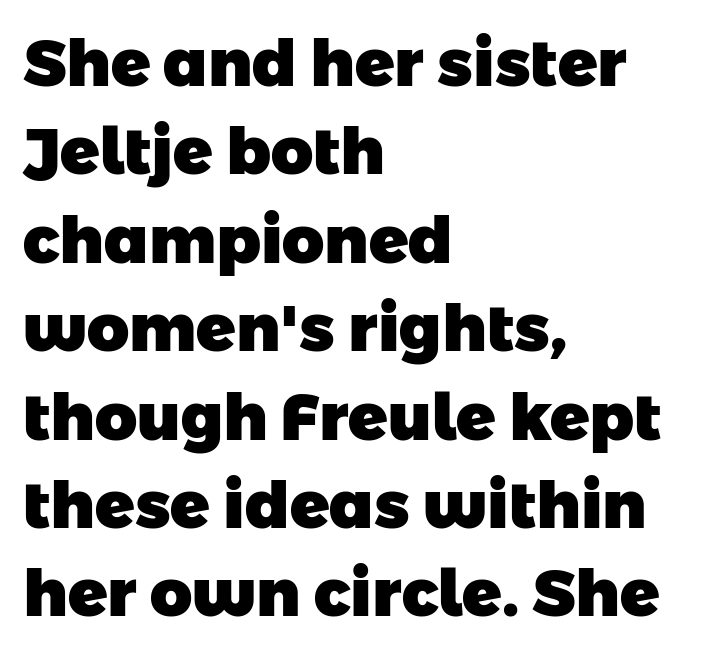
{"serif": "no", "bold": "yes", "weight": "heavy", "width": "normal", "stroke_contrast": "low", "x_height": "medium", "monospaced": "no", "underline": "no", "align": "left", "line_spacing": "normal", "line_spacing_ratio": 1.36, "letter_spacing": "normal", "letter_spacing_em": 0.0, "glyph_px": 65}
